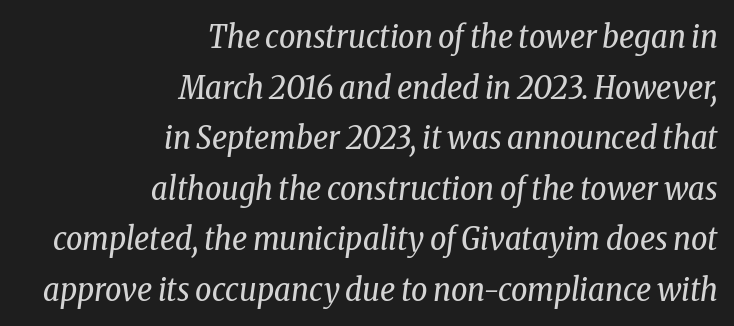
Q: Is the text bold? A: No.
Q: Is the text italic (slanted)? A: Yes, it leans right by about 8 degrees.
Q: Is the typeface a serif or a sans-serif typeface? A: Serif.
Q: Is the text underlined? A: No.
Q: How is the paragraph aligned? A: Right-aligned.
Q: Is the spacing between letters normal or unusually wide? A: Normal.
Q: Is the spacing between lines tight, normal or loose? A: Normal.
Q: Width (condensed, normal, or wide)? A: Condensed.
Q: Stroke contrast? A: Low.
Q: x-height? A: Medium.
Q: Monospaced? A: No.
